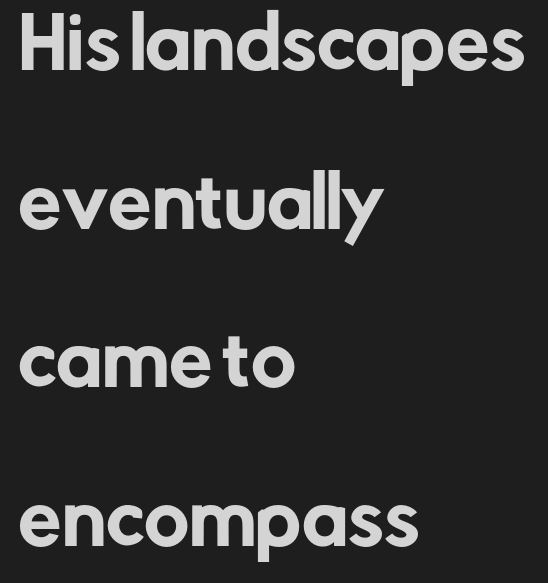
The specimen omits any rule beneath the text block's lines. The horizontal fit of the characters is conventional and even. Regarding serifs, this sample does without them. Note the varied advance widths — an 'i' is clearly narrower than an 'm'.
